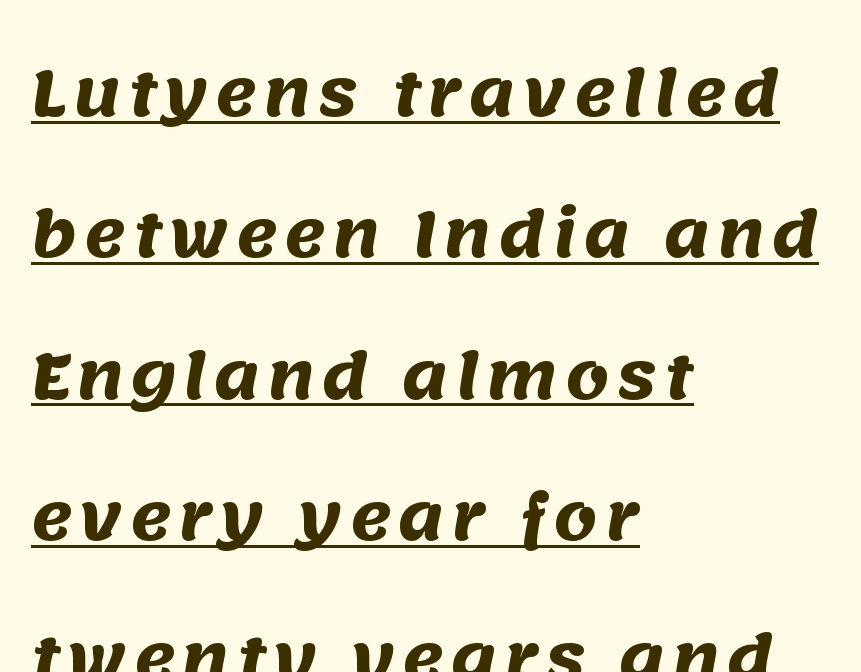
{"serif": "no", "bold": "yes", "weight": "heavy", "width": "normal", "stroke_contrast": "medium", "x_height": "large", "monospaced": "no", "underline": "yes", "align": "left", "line_spacing": "loose", "line_spacing_ratio": 2.28, "glyph_px": 62}
